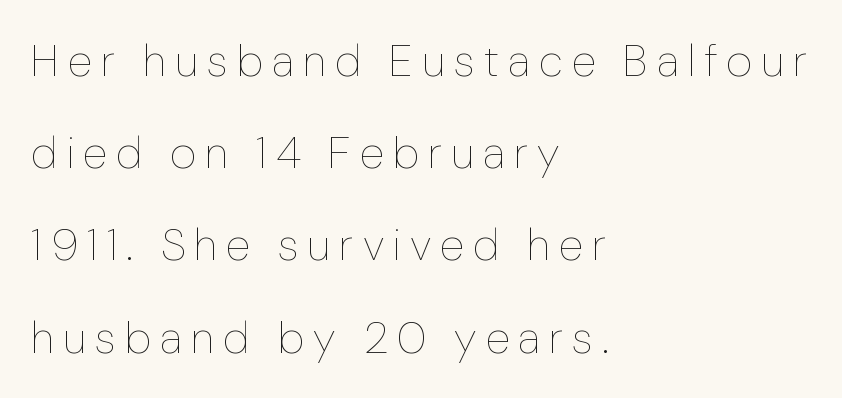
The image shows 45 px thin type, upright; set left-aligned, loose line spacing (2.05x), unusually wide letter spacing (+0.2 em), not underlined; low stroke contrast and a medium x-height.
